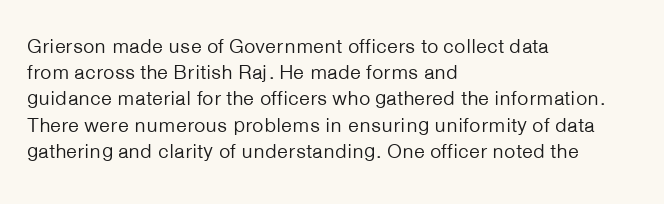
No chunkiness to these letters — they're not bold. Alignment: flush left. Do the letters lean? They stand straight. Horizontal bands of white between lines are of average thickness. Has an underline been added? It has not. Is the letter spacing exaggerated? No — it looks like the ordinary default.
